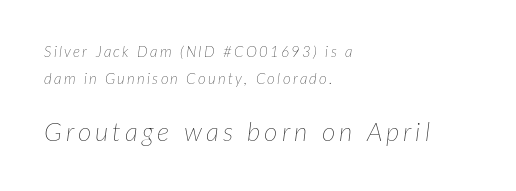
Q: Is the text bold? A: No.
Q: Is the text italic (slanted)? A: Yes, it leans right by about 7 degrees.
Q: Is the text underlined? A: No.
Q: How is the paragraph aligned? A: Left-aligned.
Q: Which block of text is set in a larger size, the first (top) or the second (bottom)? A: The second (bottom) one.
